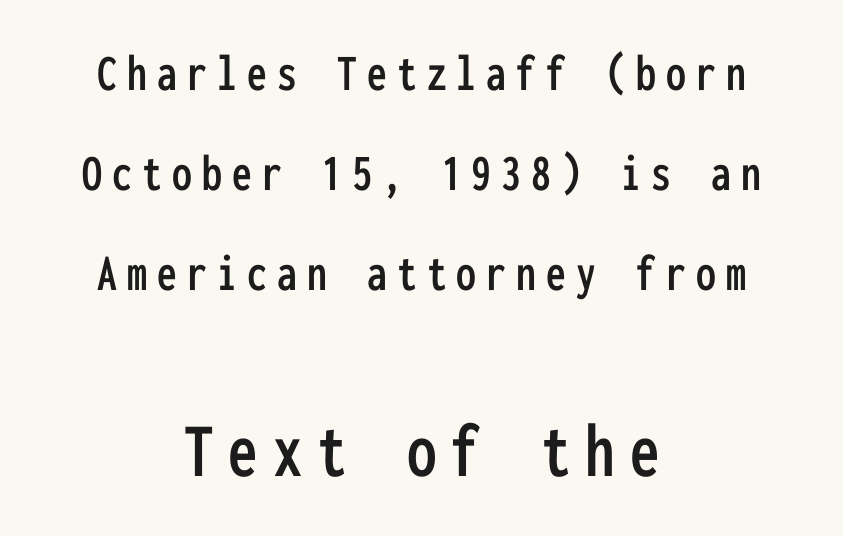
The specimen omits any rule beneath the text block's lines. The following chunk of copy outweighs the initial chunk in type size. Each letter, wide or thin by design, is forced into the same width here. This is roman type, the default non-slanted kind. The paragraph shown floats in the horizontal middle.
